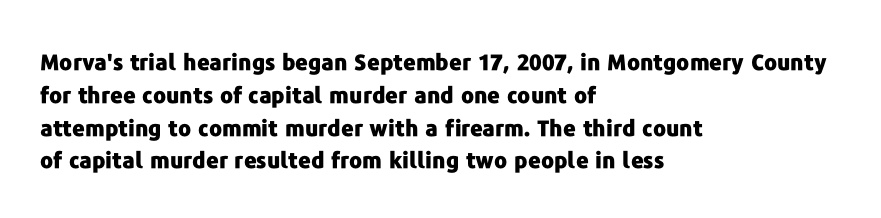
Nobody touched the tracking dial on this one. Alignment: flush left. Tall strokes in this sample are plumb rather than angled. Weight: bold.
